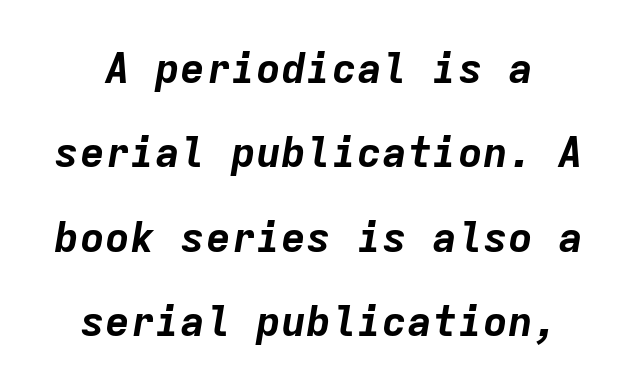
{"italic": "yes", "lean": "right", "slant_degrees": 9, "bold": "yes", "weight": "bold", "width": "normal", "stroke_contrast": "low", "x_height": "medium", "monospaced": "yes", "underline": "no", "line_spacing": "loose", "line_spacing_ratio": 2.01, "letter_spacing": "normal", "letter_spacing_em": 0.0, "glyph_px": 42}
